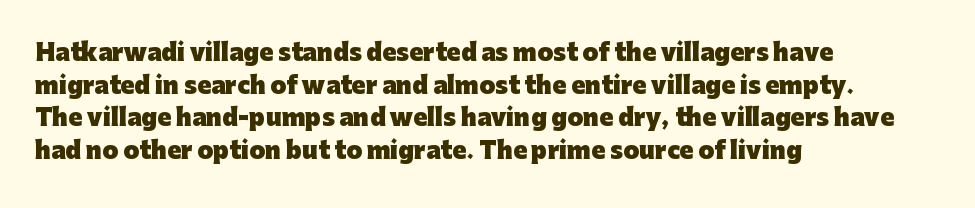
Q: Is the text bold? A: Yes.
Q: Is the text italic (slanted)? A: No, it is upright.
Q: Is the text underlined? A: No.
Q: How is the paragraph aligned? A: Left-aligned.
Q: Is the spacing between letters normal or unusually wide? A: Normal.
Q: Is the spacing between lines tight, normal or loose? A: Normal.
